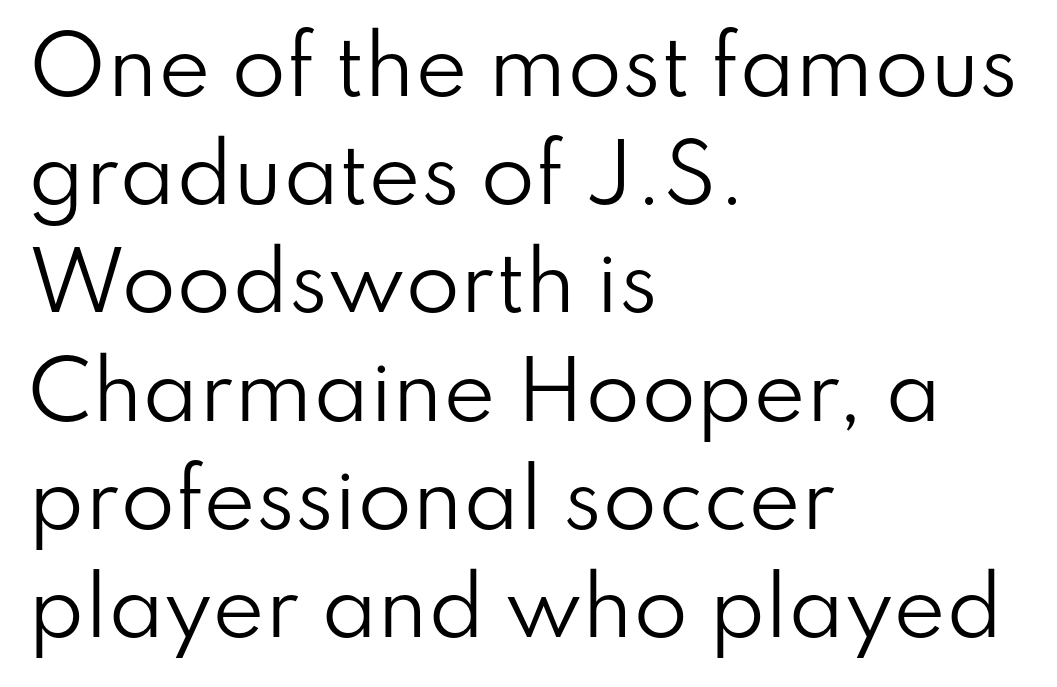
The image shows 79 px regular-weight sans-serif type, upright; set left-aligned, normal line spacing (1.37x), normal letter spacing, not underlined; low stroke contrast and a small x-height.
